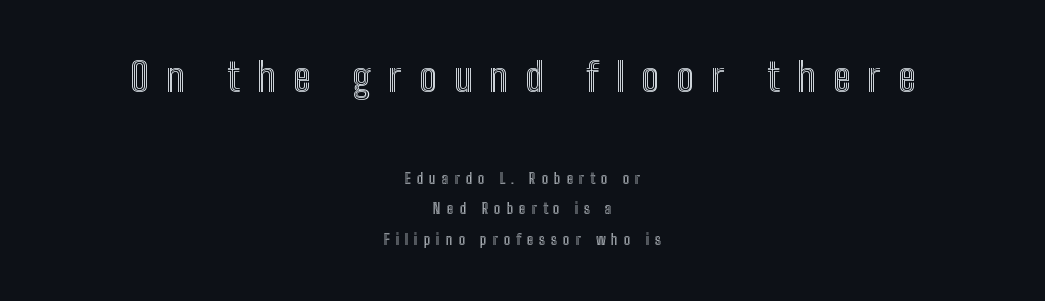
Q: Is the text italic (slanted)? A: No, it is upright.
Q: Is the text underlined? A: No.
Q: How is the paragraph aligned? A: Centered.
Q: Is the spacing between letters normal or unusually wide? A: Unusually wide.
Q: Is the spacing between lines tight, normal or loose? A: Loose.
Q: Which block of text is set in a larger size, the first (top) or the second (bottom)? A: The first (top) one.
Q: Width (condensed, normal, or wide)? A: Condensed.
Q: x-height? A: Medium.
Q: Monospaced? A: No.
